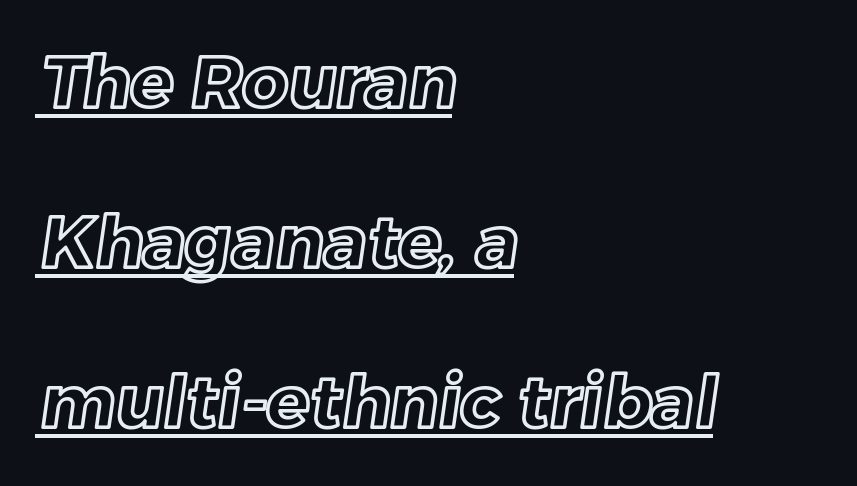
The image shows 72 px text type; set left-aligned, loose line spacing (2.22x), normal letter spacing, underlined; a medium x-height.
